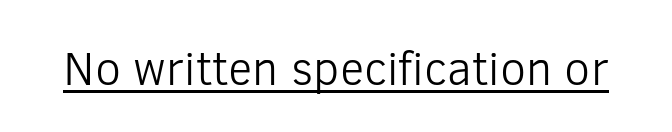
The image shows 47 px light sans-serif type, upright; set normal letter spacing, underlined; low stroke contrast and a medium x-height.
